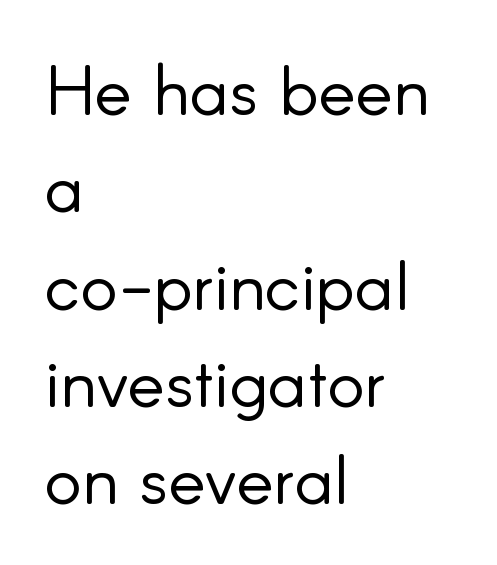
Q: Is the text bold? A: No.
Q: Is the text italic (slanted)? A: No, it is upright.
Q: Is the typeface a serif or a sans-serif typeface? A: Sans-serif.
Q: Is the text underlined? A: No.
Q: How is the paragraph aligned? A: Left-aligned.
Q: Is the spacing between letters normal or unusually wide? A: Normal.
Q: Is the spacing between lines tight, normal or loose? A: Normal.
Q: Width (condensed, normal, or wide)? A: Normal.
Q: Stroke contrast? A: Low.
Q: x-height? A: Small.
Q: Monospaced? A: No.
